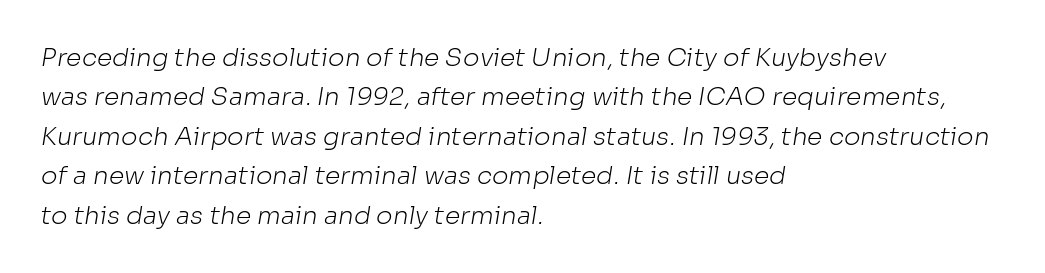
Descenders are the only things crossing below the line. Unbolded letterforms with no extra heft. The rows are spaced the way most documents space them. Where is the straight margin? On the left.
